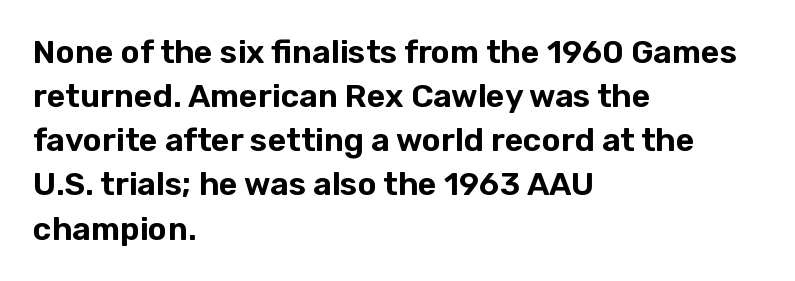
The image shows 32 px sans-serif type, upright; set left-aligned, normal line spacing (1.38x), normal letter spacing, not underlined; low stroke contrast and a medium x-height.
